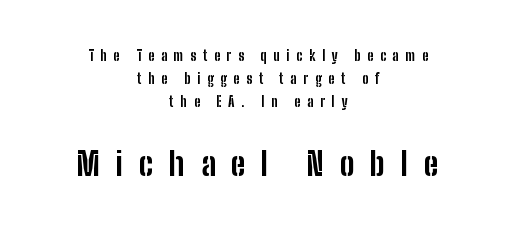
Q: Is the text bold? A: Yes.
Q: Is the text italic (slanted)? A: No, it is upright.
Q: Is the typeface a serif or a sans-serif typeface? A: Sans-serif.
Q: Is the text underlined? A: No.
Q: How is the paragraph aligned? A: Centered.
Q: Is the spacing between letters normal or unusually wide? A: Unusually wide.
Q: Is the spacing between lines tight, normal or loose? A: Normal.
Q: Which block of text is set in a larger size, the first (top) or the second (bottom)? A: The second (bottom) one.
Q: Width (condensed, normal, or wide)? A: Condensed.
Q: Stroke contrast? A: Low.
Q: x-height? A: Medium.
Q: Monospaced? A: No.
